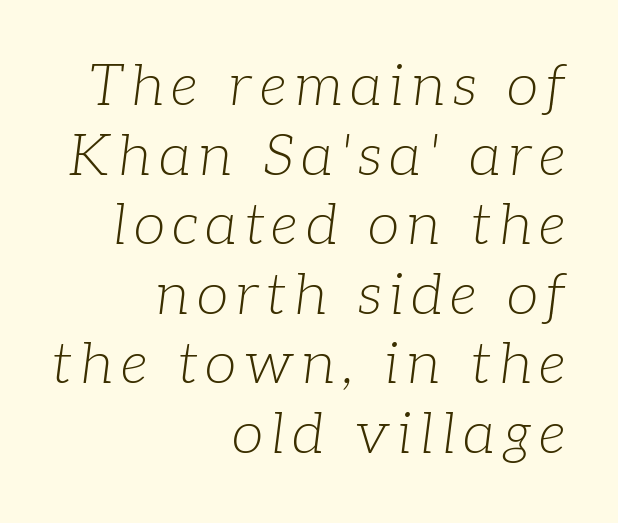
Q: Is the text bold? A: No.
Q: Is the text italic (slanted)? A: Yes, it leans right by about 7 degrees.
Q: Is the typeface a serif or a sans-serif typeface? A: Serif.
Q: Is the text underlined? A: No.
Q: How is the paragraph aligned? A: Right-aligned.
Q: Width (condensed, normal, or wide)? A: Normal.
Q: Stroke contrast? A: Low.
Q: x-height? A: Medium.
Q: Monospaced? A: No.
